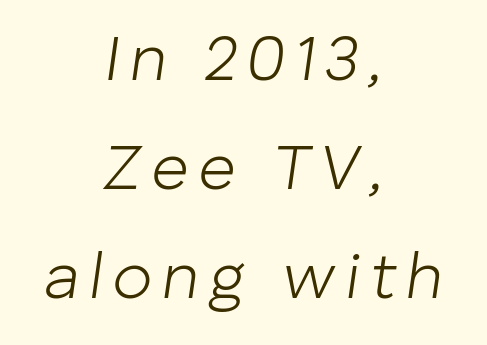
Compared with typical paragraphs, the rows here are spaced about the same. The font's italic variant was chosen for this text. The area under the type is left untouched. Typeset on center — no edge is straight.
